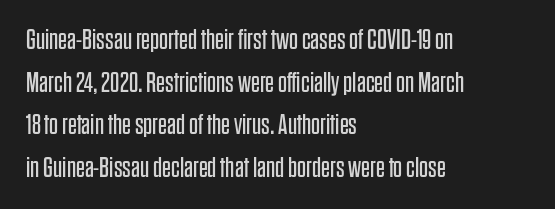
Q: Is the text bold? A: No.
Q: Is the text italic (slanted)? A: No, it is upright.
Q: Is the typeface a serif or a sans-serif typeface? A: Sans-serif.
Q: Is the text underlined? A: No.
Q: How is the paragraph aligned? A: Left-aligned.
Q: Is the spacing between letters normal or unusually wide? A: Normal.
Q: Is the spacing between lines tight, normal or loose? A: Normal.
Q: Width (condensed, normal, or wide)? A: Condensed.
Q: Stroke contrast? A: Low.
Q: x-height? A: Large.
Q: Monospaced? A: No.
